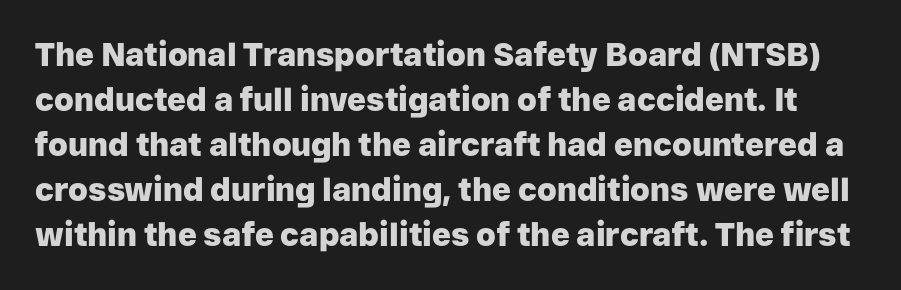
The image shows 32 px heavy sans-serif type, upright; set normal line spacing (1.41x), normal letter spacing, not underlined; low stroke contrast and a medium x-height.
